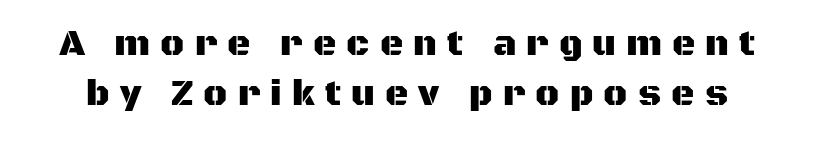
The image shows 36 px sans-serif type, upright; set normal line spacing (1.39x), unusually wide letter spacing (+0.28 em), not underlined; medium stroke contrast and a large x-height.
